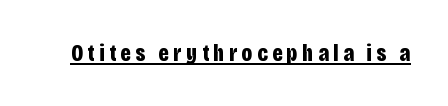
Q: Is the text bold? A: Yes.
Q: Is the text italic (slanted)? A: No, it is upright.
Q: Is the text underlined? A: Yes.
